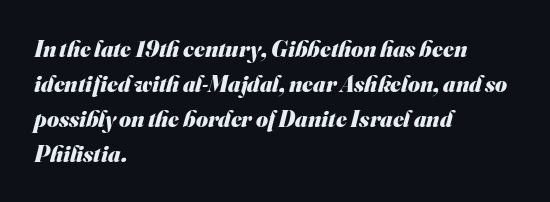
The image shows 23 px bold type; set left-aligned, normal line spacing (1.52x), normal letter spacing, not underlined.
